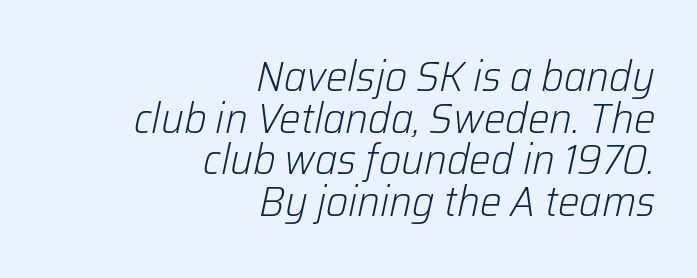
{"italic": "yes", "lean": "right", "slant_degrees": 12, "bold": "no", "weight": "light", "width": "normal", "stroke_contrast": "low", "x_height": "medium", "monospaced": "no", "underline": "no", "align": "right", "line_spacing": "tight", "line_spacing_ratio": 0.97, "letter_spacing": "normal", "letter_spacing_em": 0.0, "glyph_px": 43}
